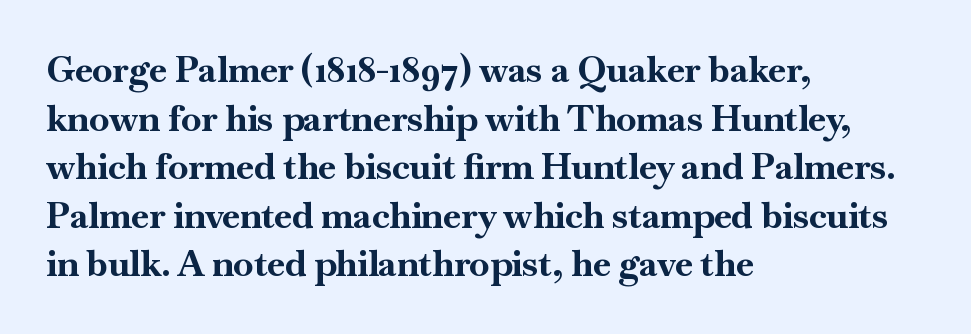
Q: Is the text bold? A: Yes.
Q: Is the text italic (slanted)? A: No, it is upright.
Q: Is the typeface a serif or a sans-serif typeface? A: Serif.
Q: Is the text underlined? A: No.
Q: How is the paragraph aligned? A: Left-aligned.
Q: Is the spacing between letters normal or unusually wide? A: Normal.
Q: Is the spacing between lines tight, normal or loose? A: Normal.
Q: Width (condensed, normal, or wide)? A: Normal.
Q: Stroke contrast? A: High.
Q: x-height? A: Small.
Q: Monospaced? A: No.
